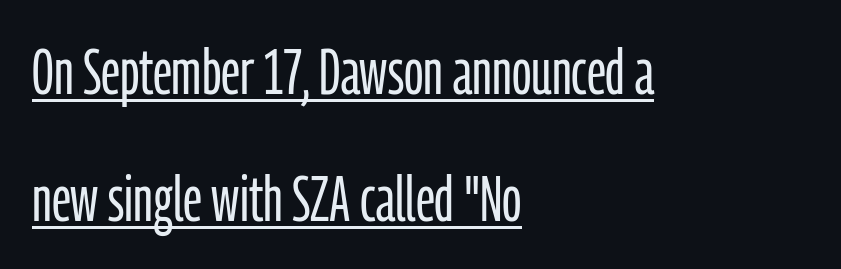
Q: Is the text bold? A: No.
Q: Is the text italic (slanted)? A: No, it is upright.
Q: Is the typeface a serif or a sans-serif typeface? A: Sans-serif.
Q: Is the text underlined? A: Yes.
Q: How is the paragraph aligned? A: Left-aligned.
Q: Is the spacing between letters normal or unusually wide? A: Normal.
Q: Is the spacing between lines tight, normal or loose? A: Loose.
Q: Width (condensed, normal, or wide)? A: Condensed.
Q: Stroke contrast? A: Low.
Q: x-height? A: Medium.
Q: Monospaced? A: No.
